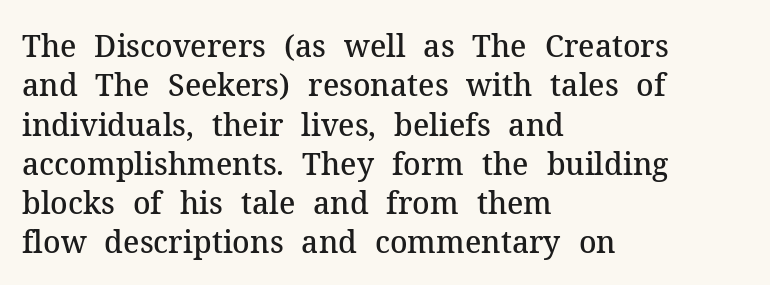
{"serif": "yes", "italic": "no", "bold": "semi", "weight": "semibold", "width": "normal", "stroke_contrast": "medium", "x_height": "medium", "monospaced": "no", "underline": "no", "align": "left", "line_spacing": "normal", "line_spacing_ratio": 1.31, "letter_spacing": "normal", "letter_spacing_em": 0.0, "glyph_px": 30}
